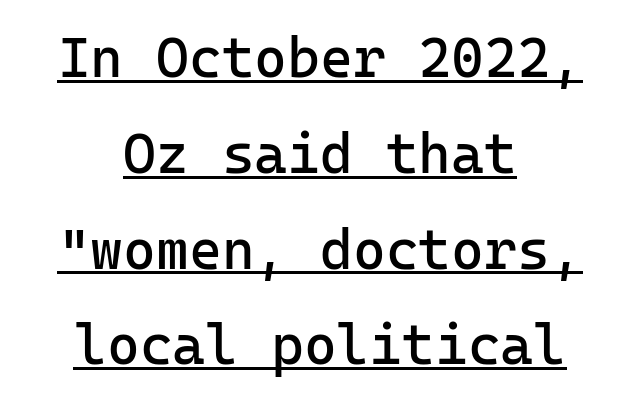
A typesetter would call this monospace, since all characters share one set width. These lines are centered, leaving both edges ragged. Tall strokes in this sample are plumb rather than angled. Stroke mass is kept to a normal reading level or below.
